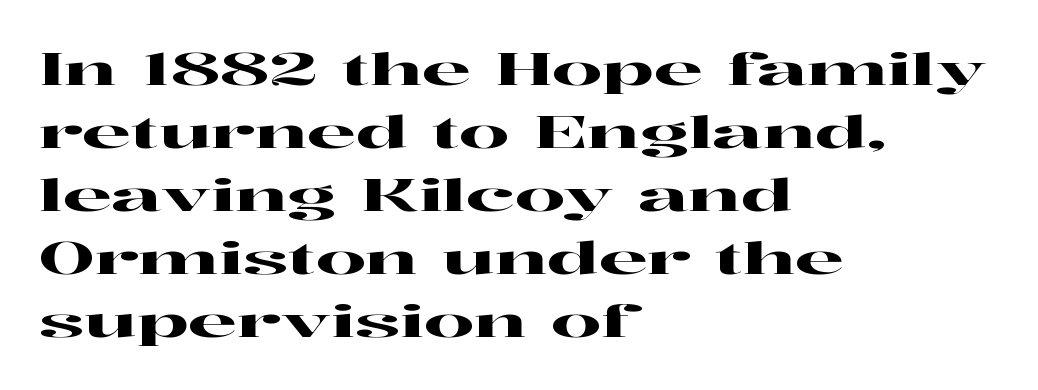
The image shows 44 px wide serif type, upright; set left-aligned, normal line spacing (1.43x), normal letter spacing, not underlined; high stroke contrast and a medium x-height.
